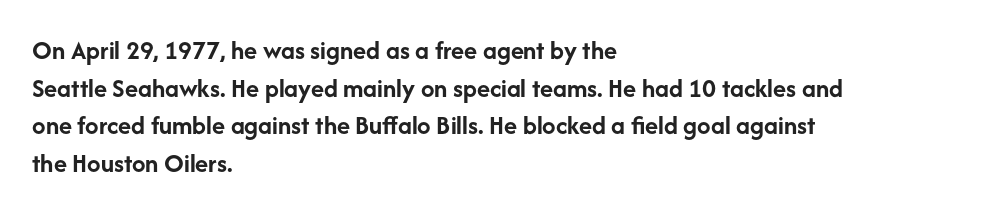
Its strokes are broad and dark, the hallmark of bold type. The letterforms sit shoulder to shoulder at normal distance. Horizontal alignment here is leftward, the default for most running prose. Each new line begins a customary step beneath the previous one. Has an underline been added? It has not. Characters remain perfectly vertical along every line.
